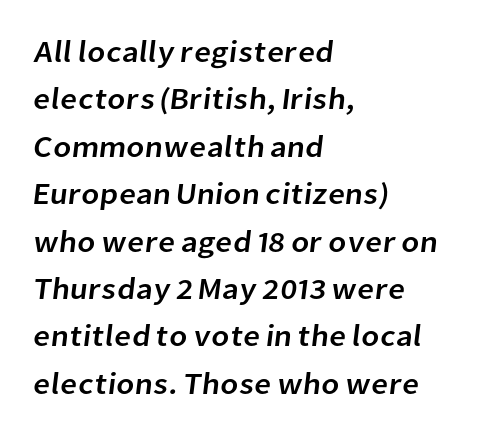
{"serif": "no", "width": "normal", "stroke_contrast": "low", "x_height": "medium", "monospaced": "no", "underline": "no", "align": "left", "line_spacing": "normal", "line_spacing_ratio": 1.58, "letter_spacing": "normal", "letter_spacing_em": 0.0, "glyph_px": 30}
